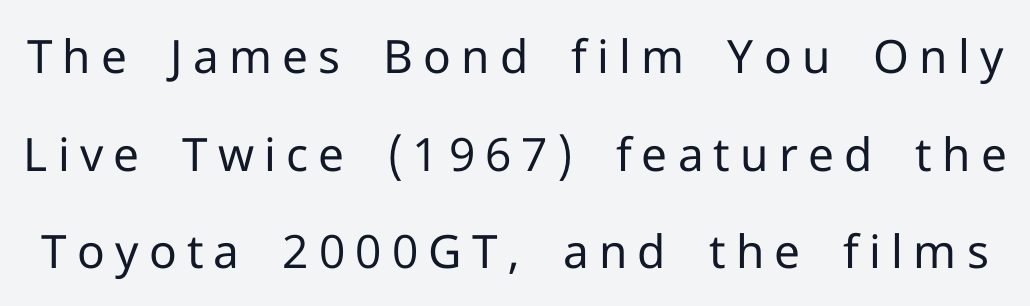
The image shows 46 px regular-weight sans-serif type, upright; set loose line spacing (2.12x), unusually wide letter spacing (+0.22 em), not underlined; low stroke contrast and a medium x-height.
